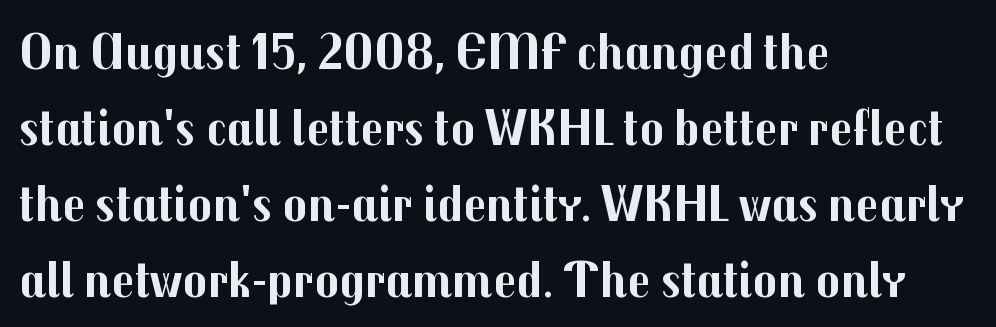
Unlike italic type, these characters show no tilt at all. Line spacing here is normal. The ragged edge is on the right, which tells us the setting is flush left. Does the type have serifs? No, each stem ends abruptly. Look at the tracking — it's just the regular setting, nothing added. Lines of text with bare space underneath.
